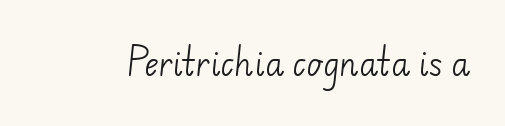
The image shows 31 px light sans-serif type; set normal letter spacing, not underlined; low stroke contrast and a small x-height.
